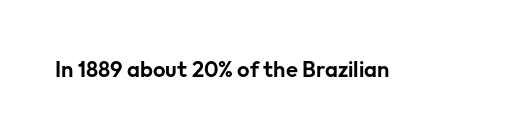
Tall strokes in this sample are plumb rather than angled. Short note: letters normally spaced. Lines of text with bare space underneath.
